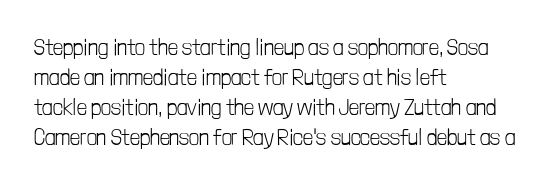
The image shows 22 px text type, upright; set left-aligned, normal line spacing (1.36x), normal letter spacing, not underlined.
